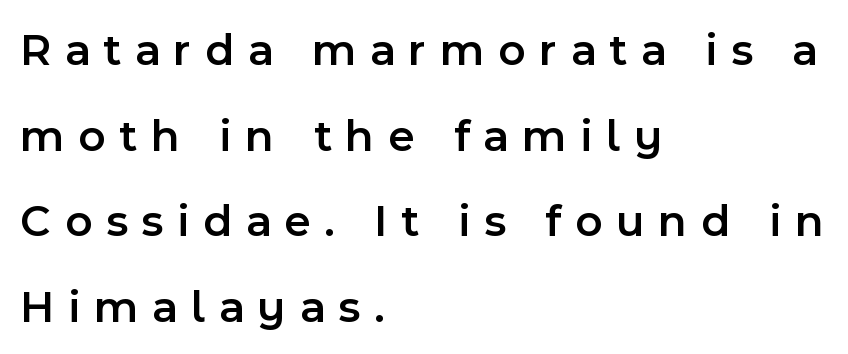
Q: Is the text bold? A: Semi-bold.
Q: Is the text italic (slanted)? A: No, it is upright.
Q: Is the typeface a serif or a sans-serif typeface? A: Sans-serif.
Q: Is the text underlined? A: No.
Q: How is the paragraph aligned? A: Left-aligned.
Q: Is the spacing between letters normal or unusually wide? A: Unusually wide.
Q: Width (condensed, normal, or wide)? A: Normal.
Q: x-height? A: Medium.
Q: Monospaced? A: No.
